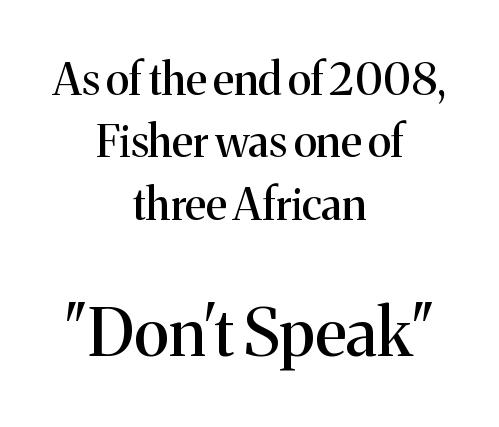
Q: Is the text italic (slanted)? A: No, it is upright.
Q: Is the typeface a serif or a sans-serif typeface? A: Serif.
Q: Is the text underlined? A: No.
Q: How is the paragraph aligned? A: Centered.
Q: Is the spacing between letters normal or unusually wide? A: Normal.
Q: Is the spacing between lines tight, normal or loose? A: Normal.
Q: Which block of text is set in a larger size, the first (top) or the second (bottom)? A: The second (bottom) one.
Q: Width (condensed, normal, or wide)? A: Normal.
Q: Stroke contrast? A: Medium.
Q: x-height? A: Medium.
Q: Monospaced? A: No.
